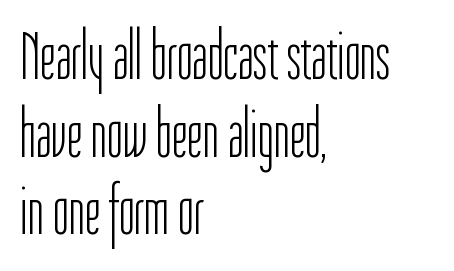
{"serif": "no", "italic": "no", "bold": "no", "weight": "light", "width": "condensed", "stroke_contrast": "low", "x_height": "medium", "monospaced": "no", "underline": "no", "align": "left", "line_spacing": "tight", "line_spacing_ratio": 1.14, "letter_spacing": "normal", "letter_spacing_em": 0.0, "glyph_px": 68}
